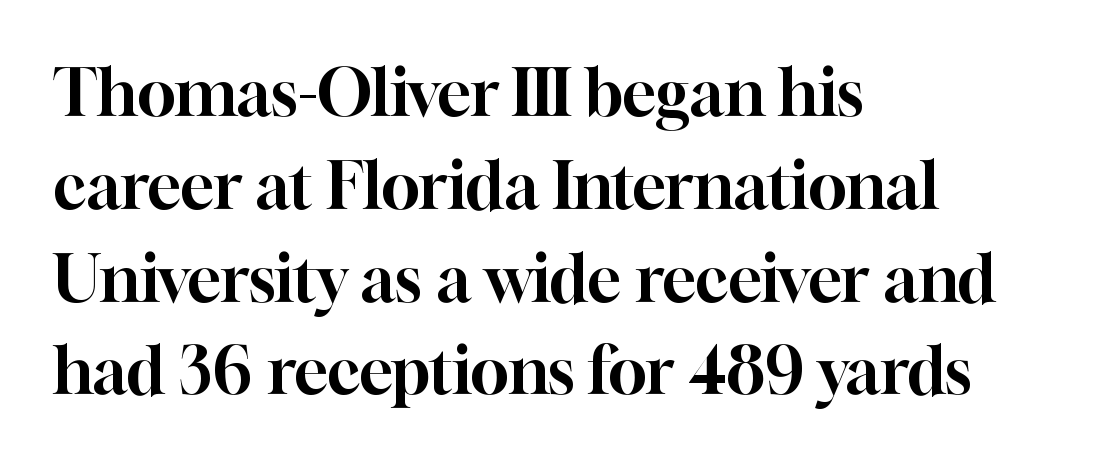
The type family on display is of the serif kind. The paragraph shown leans on its left margin. Style check: upright. Honestly, there is no underline to notice here at all.
